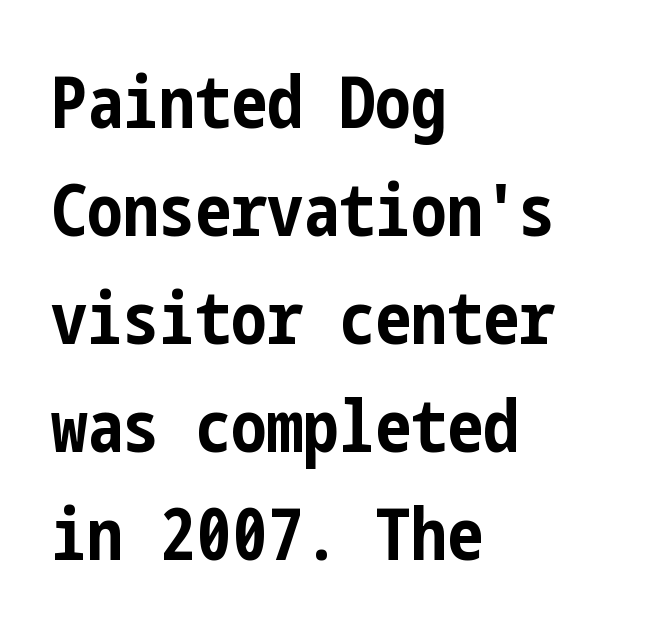
Q: Is the text bold? A: Yes.
Q: Is the text italic (slanted)? A: No, it is upright.
Q: Is the typeface a serif or a sans-serif typeface? A: Sans-serif.
Q: Is the text underlined? A: No.
Q: How is the paragraph aligned? A: Left-aligned.
Q: Is the spacing between letters normal or unusually wide? A: Normal.
Q: Is the spacing between lines tight, normal or loose? A: Normal.
Q: Width (condensed, normal, or wide)? A: Condensed.
Q: Stroke contrast? A: Low.
Q: x-height? A: Medium.
